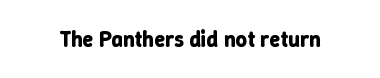
The image shows 22 px bold type, upright; set normal letter spacing, not underlined.
